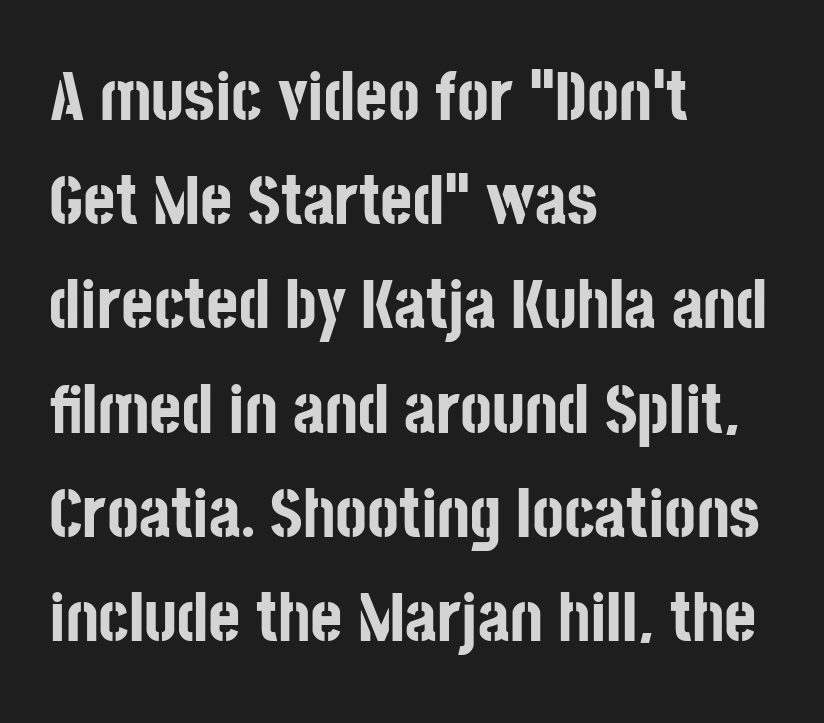
The image shows 69 px bold, condensed sans-serif type, upright; set left-aligned, normal line spacing (1.51x), normal letter spacing, not underlined; low stroke contrast and a large x-height.
